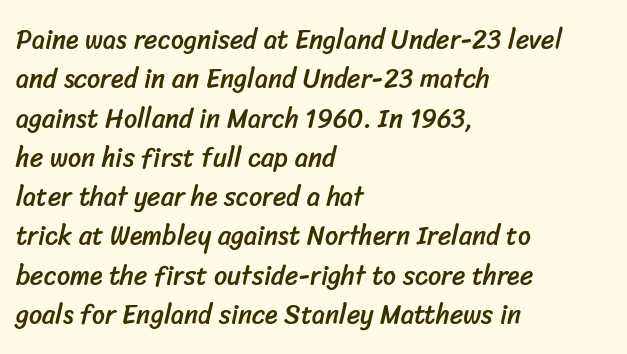
The image shows 26 px text type; set left-aligned, normal line spacing (1.51x), normal letter spacing, not underlined.
